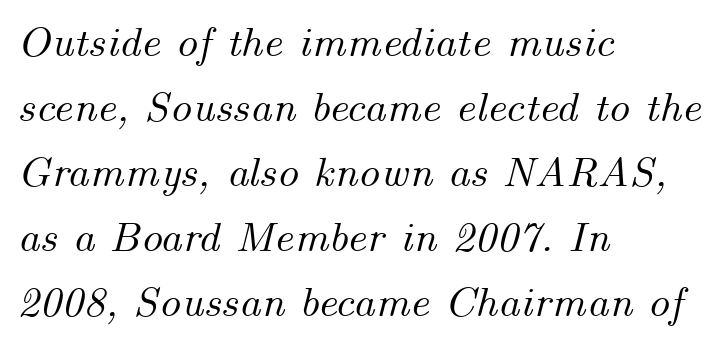
Q: Is the text italic (slanted)? A: Yes, it leans right by about 14 degrees.
Q: Is the text underlined? A: No.
Q: How is the paragraph aligned? A: Left-aligned.
Q: Is the spacing between letters normal or unusually wide? A: Normal.
Q: Is the spacing between lines tight, normal or loose? A: Normal.
Q: Width (condensed, normal, or wide)? A: Normal.
Q: Stroke contrast? A: Medium.
Q: x-height? A: Small.
Q: Monospaced? A: No.
